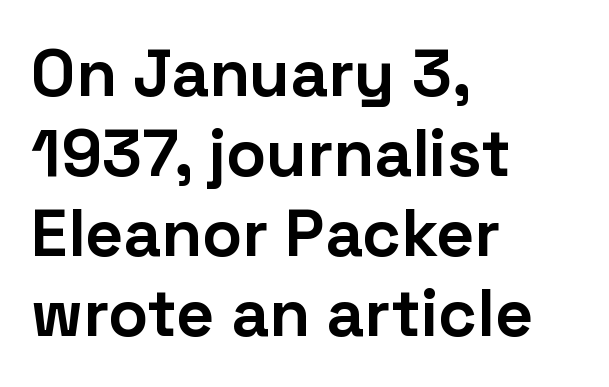
{"serif": "no", "italic": "no", "bold": "yes", "weight": "bold", "width": "normal", "stroke_contrast": "low", "x_height": "medium", "monospaced": "no", "underline": "no", "align": "left", "line_spacing_ratio": 1.21, "letter_spacing": "normal", "letter_spacing_em": 0.0, "glyph_px": 66}
